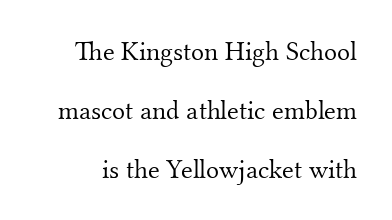
The image shows 27 px text type, upright; set loose line spacing (2.18x), normal letter spacing, not underlined.
